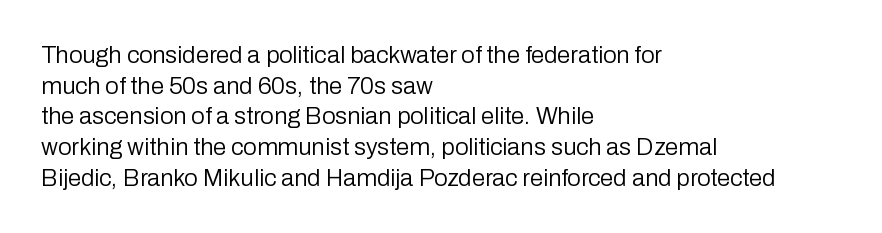
Is the type heavy? It reads as light-to-regular instead. Leftover space on each line is placed entirely after the last word. Characters follow at the spacing the type designer built in. The passage shown stacks its lines at a standard gap.
